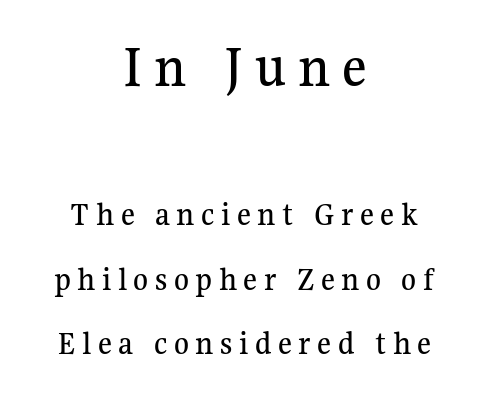
Q: Is the text italic (slanted)? A: No, it is upright.
Q: Is the typeface a serif or a sans-serif typeface? A: Serif.
Q: Is the text underlined? A: No.
Q: How is the paragraph aligned? A: Centered.
Q: Is the spacing between lines tight, normal or loose? A: Loose.
Q: Which block of text is set in a larger size, the first (top) or the second (bottom)? A: The first (top) one.
Q: Width (condensed, normal, or wide)? A: Normal.
Q: Stroke contrast? A: Medium.
Q: x-height? A: Medium.
Q: Monospaced? A: No.
